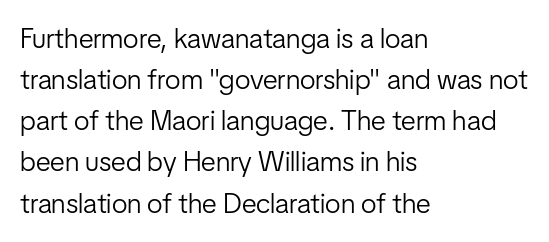
Tracking here is standard; glyphs follow each other at the usual distance. The foot of each line stays bare and open. The typesetter chose a ragged-right arrangement here. This sample keeps an unexceptional amount of space between lines. These glyphs show unthickened strokes, regular width or finer. This rendering employs a face without finishing strokes, i.e., a sans-serif.
